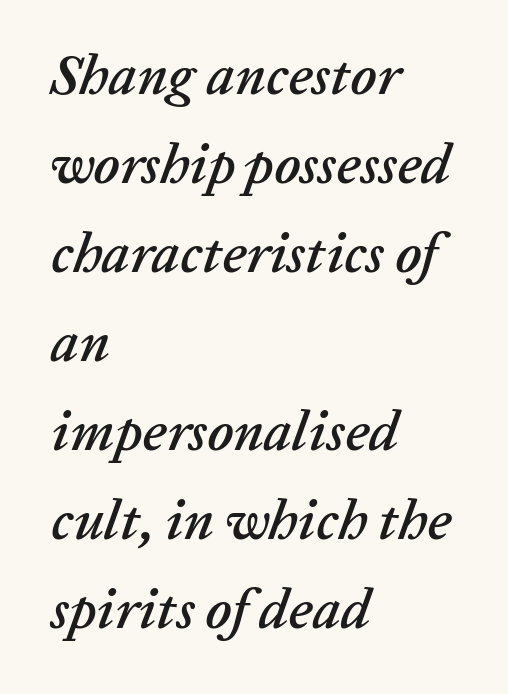
One glance says typical: line gaps are just what's usual. If you drew a line through each stem, it would be angled. The face used here is rendered with its standard letterfit. The letters advance in unequal steps, a hallmark of proportional type. In CSS terms this would be text-align: left. Bare-footed words on every line.
